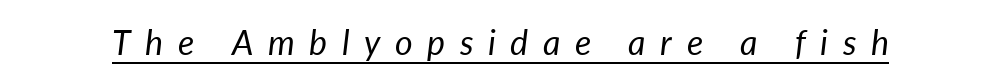
The line texture is sparse and dotted thanks to wide tracking. Characters are canted at an angle relative to the baseline's perpendicular. A light-to-regular cut is what we see here. Underlined type. You could not count columns in this text — the font is proportionally spaced.
